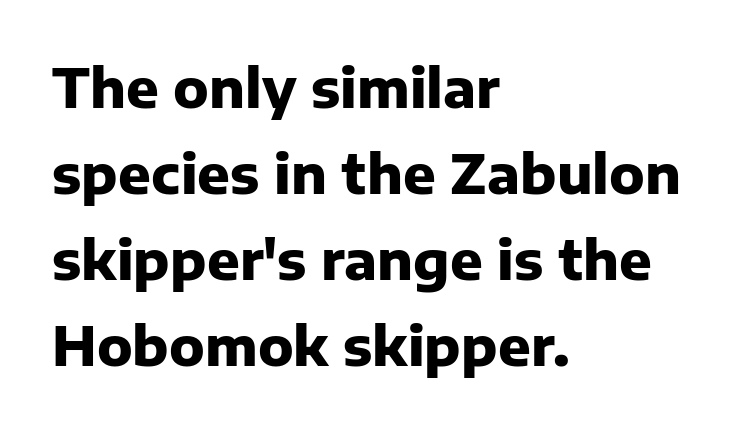
Q: Is the text bold? A: Yes.
Q: Is the text italic (slanted)? A: No, it is upright.
Q: Is the typeface a serif or a sans-serif typeface? A: Sans-serif.
Q: Is the text underlined? A: No.
Q: How is the paragraph aligned? A: Left-aligned.
Q: Is the spacing between letters normal or unusually wide? A: Normal.
Q: Is the spacing between lines tight, normal or loose? A: Normal.
Q: Width (condensed, normal, or wide)? A: Normal.
Q: Stroke contrast? A: Low.
Q: x-height? A: Medium.
Q: Monospaced? A: No.
